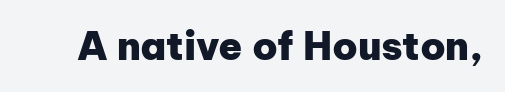
You could not count columns in this text — the font is proportionally spaced. A dark, heavy texture on the line: the type is bold. The space directly below the letters is spotless. Inter-character spacing is left at the font's built-in metrics. These lines are composed in type without serifs.
